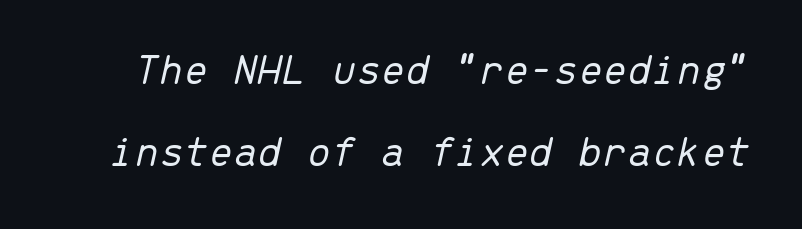
Q: Is the text bold? A: No.
Q: Is the text italic (slanted)? A: Yes, it leans right by about 13 degrees.
Q: Is the text underlined? A: No.
Q: Is the spacing between letters normal or unusually wide? A: Normal.
Q: Width (condensed, normal, or wide)? A: Normal.
Q: Stroke contrast? A: Low.
Q: x-height? A: Medium.
Q: Monospaced? A: Yes.
